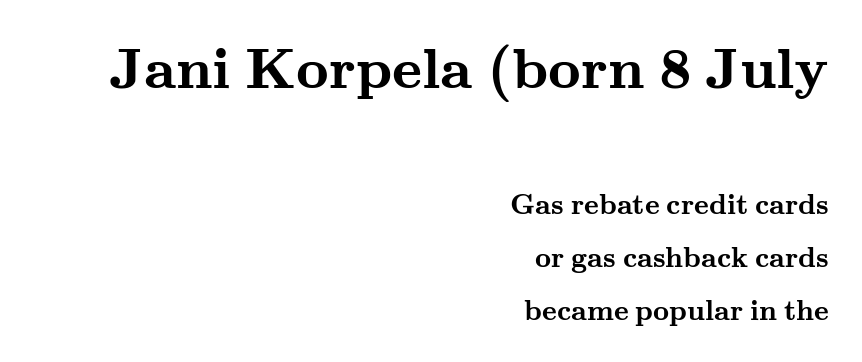
The image shows 57 px semibold, wide serif type, upright; set right-aligned, loose line spacing (1.9x), normal letter spacing, not underlined; the first (top) block is 2.04x larger; medium stroke contrast and a small x-height.
